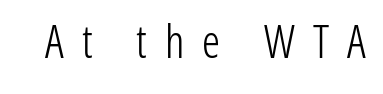
{"serif": "no", "italic": "no", "bold": "no", "weight": "light", "width": "condensed", "stroke_contrast": "low", "x_height": "medium", "monospaced": "no", "underline": "no", "letter_spacing": "wide", "letter_spacing_em": 0.4, "glyph_px": 45}
